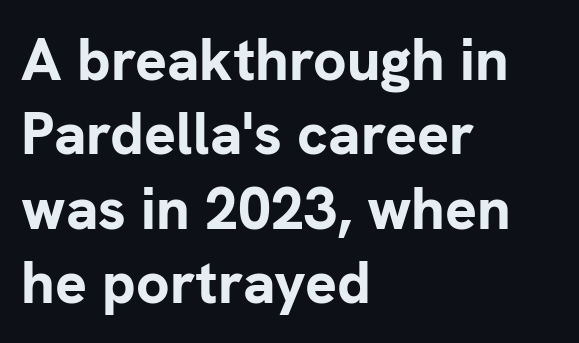
The image shows 59 px bold sans-serif type, upright; set left-aligned, normal line spacing (1.26x), normal letter spacing, not underlined; low stroke contrast and a medium x-height.
